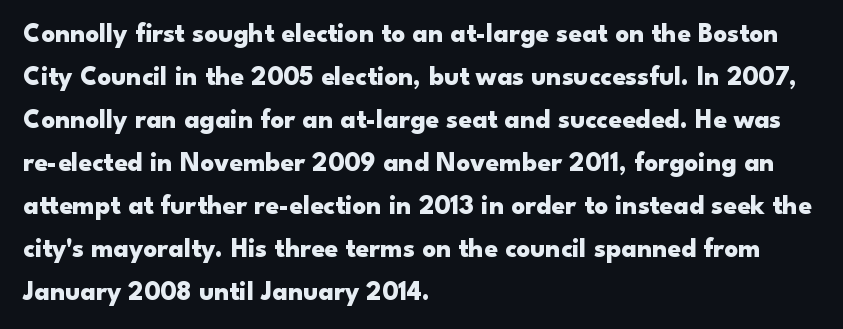
Q: Is the text bold? A: Yes.
Q: Is the text italic (slanted)? A: No, it is upright.
Q: Is the text underlined? A: No.
Q: How is the paragraph aligned? A: Left-aligned.
Q: Is the spacing between letters normal or unusually wide? A: Normal.
Q: Is the spacing between lines tight, normal or loose? A: Normal.
